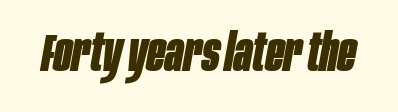
{"italic": "yes", "lean": "right", "slant_degrees": 10, "bold": "yes", "weight": "bold", "width": "condensed", "stroke_contrast": "low", "x_height": "large", "monospaced": "no", "underline": "no", "letter_spacing": "normal", "letter_spacing_em": 0.0, "glyph_px": 53}
